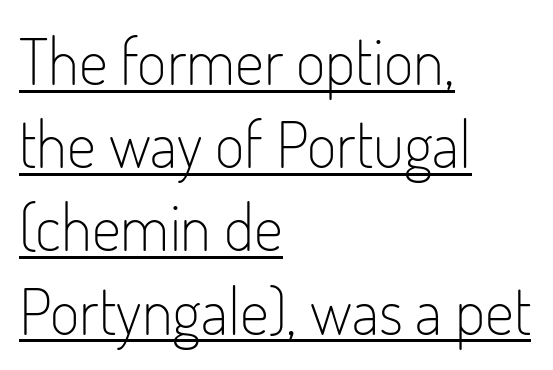
{"serif": "no", "italic": "no", "bold": "no", "weight": "light", "width": "condensed", "stroke_contrast": "low", "x_height": "small", "monospaced": "no", "underline": "yes", "align": "left", "line_spacing": "normal", "line_spacing_ratio": 1.3, "letter_spacing": "normal", "letter_spacing_em": 0.0, "glyph_px": 64}
